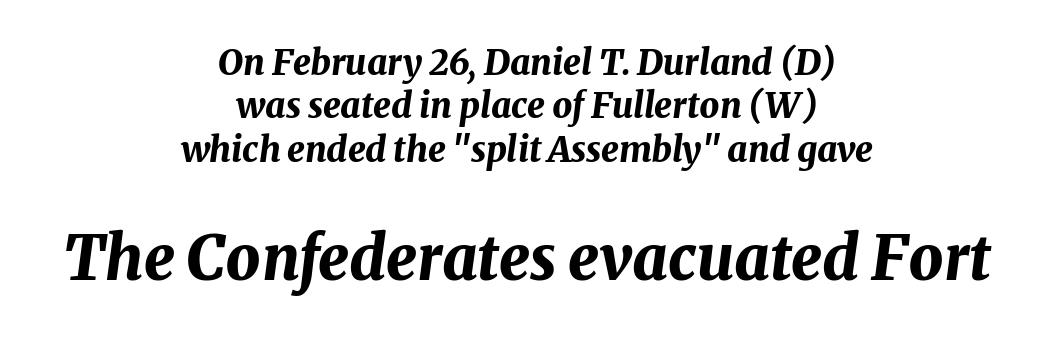
{"italic": "yes", "lean": "right", "slant_degrees": 8, "bold": "yes", "weight": "bold", "width": "normal", "stroke_contrast": "medium", "x_height": "medium", "monospaced": "no", "underline": "no", "align": "center", "line_spacing_ratio": 1.24, "letter_spacing": "normal", "letter_spacing_em": 0.0, "larger_block": "second", "size_ratio": 1.74, "glyph_px": 61}
